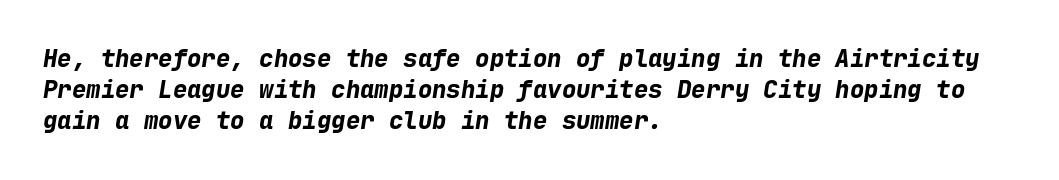
{"italic": "yes", "lean": "right", "slant_degrees": 9, "bold": "yes", "underline": "no", "align": "left", "line_spacing": "normal", "line_spacing_ratio": 1.3, "letter_spacing": "normal", "letter_spacing_em": 0.0, "glyph_px": 24}
